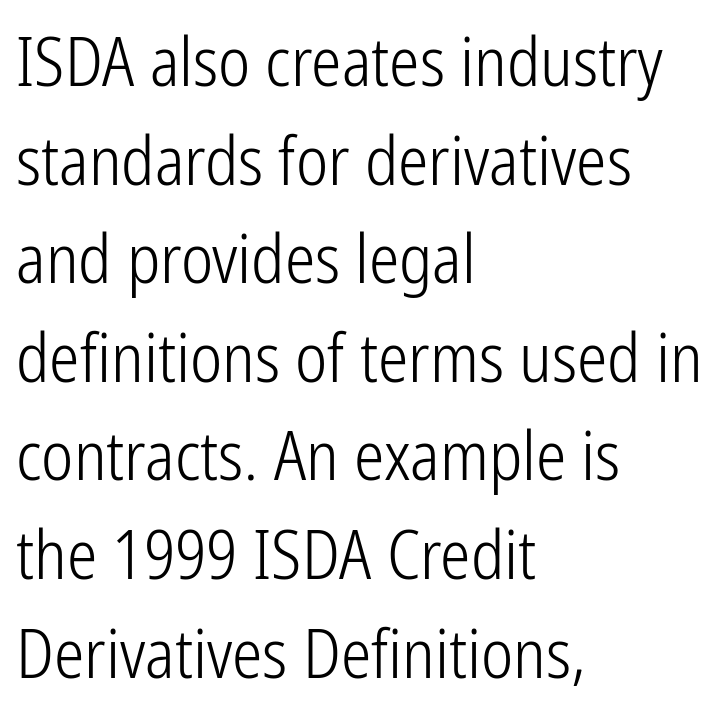
The letters look calm and open, with moderate or lighter stems. There is no visible air inserted between adjacent glyphs. The text block is weighted toward the left margin, trailing off unevenly rightward. Unmarked baselines from the first word to the last. Grotesque or geometric, the face here clearly has no serifs.
